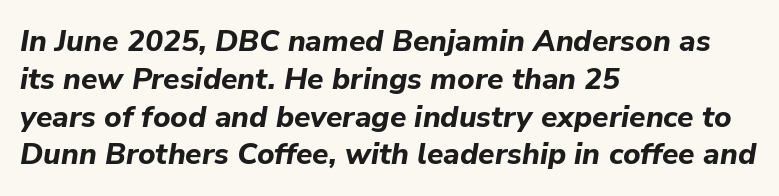
Q: Is the text bold? A: Yes.
Q: Is the text italic (slanted)? A: Yes, it leans right by about 9 degrees.
Q: Is the text underlined? A: No.
Q: How is the paragraph aligned? A: Left-aligned.
Q: Is the spacing between letters normal or unusually wide? A: Normal.
Q: Is the spacing between lines tight, normal or loose? A: Normal.
Q: Width (condensed, normal, or wide)? A: Normal.
Q: Stroke contrast? A: Low.
Q: x-height? A: Medium.
Q: Monospaced? A: No.
